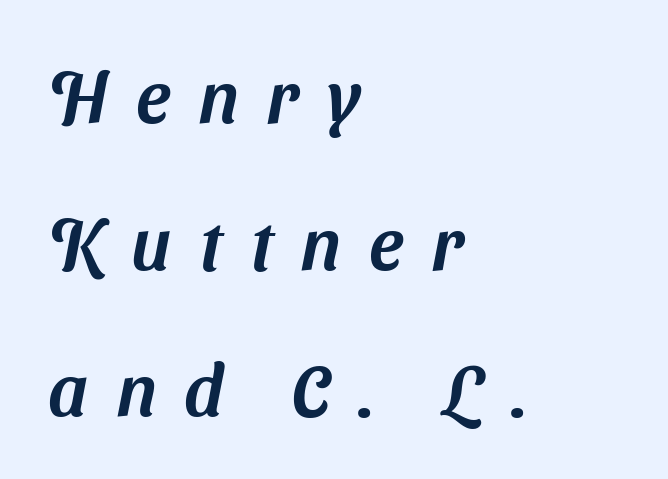
The line-height multiplier appears high, well above default. The passage shown is typed in a proportional face where columns would drift. Someone cranked the tracking dial way up on this one. The paragraph shown leans on its left margin.
